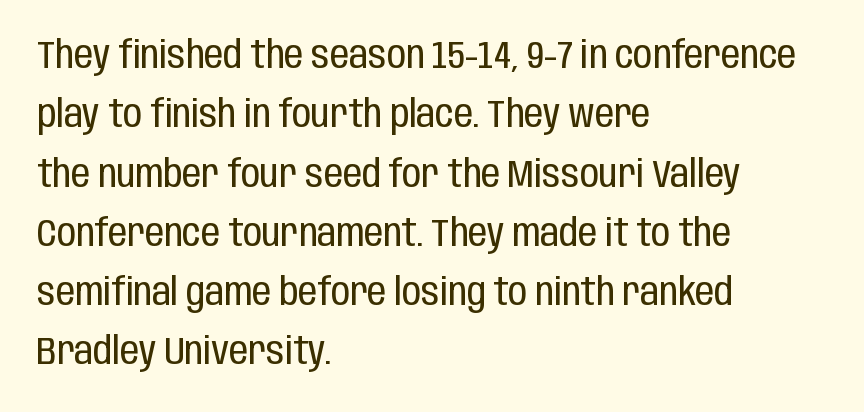
Q: Is the text bold? A: No.
Q: Is the text italic (slanted)? A: No, it is upright.
Q: Is the typeface a serif or a sans-serif typeface? A: Sans-serif.
Q: Is the text underlined? A: No.
Q: How is the paragraph aligned? A: Left-aligned.
Q: Is the spacing between letters normal or unusually wide? A: Normal.
Q: Is the spacing between lines tight, normal or loose? A: Normal.
Q: Width (condensed, normal, or wide)? A: Condensed.
Q: Stroke contrast? A: Low.
Q: x-height? A: Large.
Q: Monospaced? A: No.
